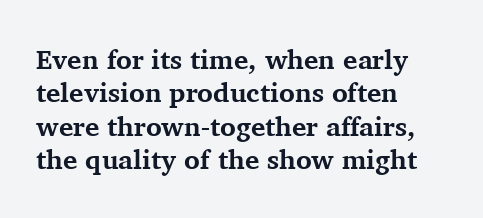
Q: Is the text bold? A: Yes.
Q: Is the text italic (slanted)? A: No, it is upright.
Q: Is the text underlined? A: No.
Q: How is the paragraph aligned? A: Left-aligned.
Q: Is the spacing between letters normal or unusually wide? A: Normal.
